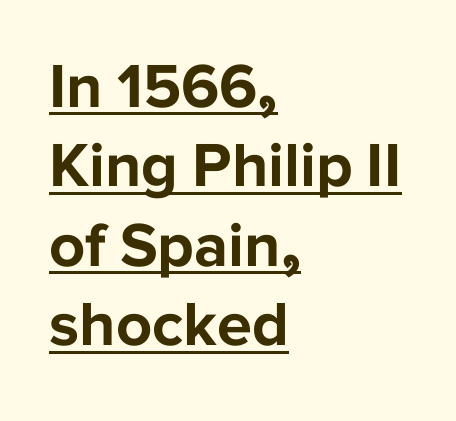
The image shows 63 px bold sans-serif type, upright; set left-aligned, normal line spacing (1.26x), normal letter spacing, underlined; low stroke contrast and a medium x-height.
